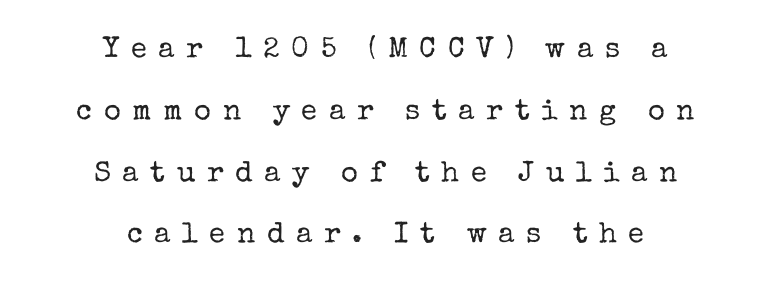
The image shows 29 px regular-weight serif type, upright; set centered, loose line spacing (2.13x), unusually wide letter spacing (+0.4 em), not underlined; low stroke contrast and a medium x-height.
